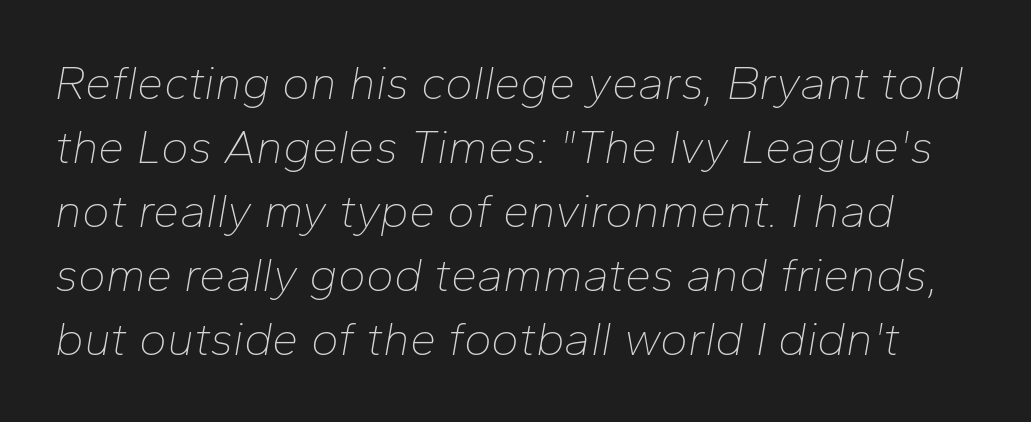
The font is comparable to plain body text, perhaps lighter. Line spacing here is normal. Notice how the stems are inclined rather than vertical — that's the hallmark of italics. Quick note: underline off.
